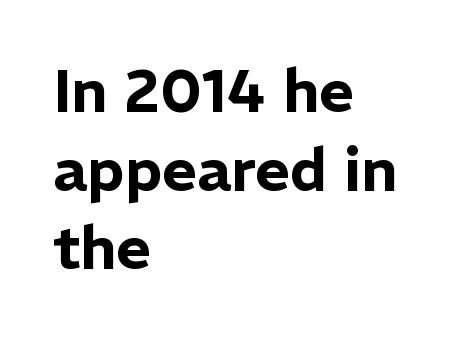
The lines in this sample share a left origin and differ only in where they stop. The font family rendered here belongs to the sans-serif group. The lettering holds an erect, upright posture throughout. Line spacing here is normal.
